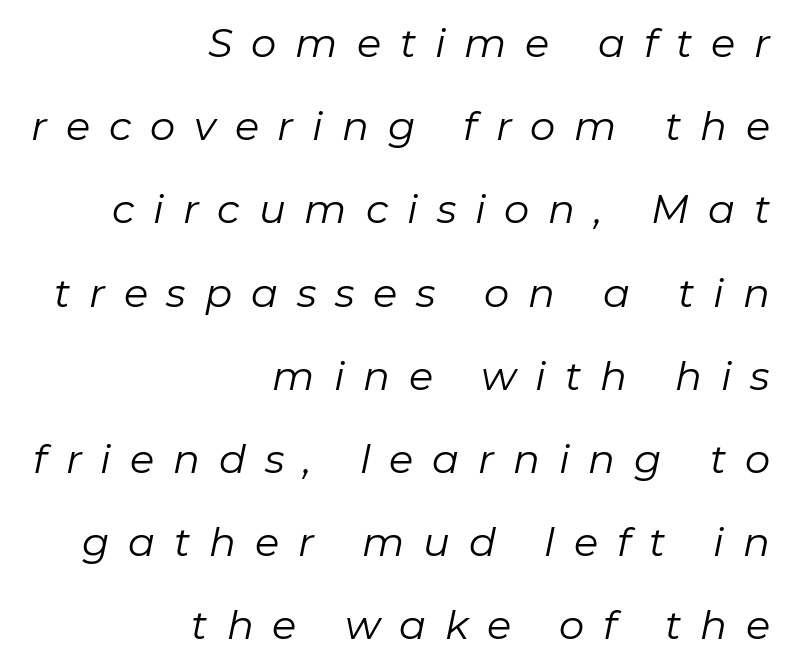
Q: Is the text bold? A: No.
Q: Is the text italic (slanted)? A: Yes, it leans right by about 11 degrees.
Q: Is the text underlined? A: No.
Q: How is the paragraph aligned? A: Right-aligned.
Q: Is the spacing between letters normal or unusually wide? A: Unusually wide.
Q: Is the spacing between lines tight, normal or loose? A: Loose.
Q: Width (condensed, normal, or wide)? A: Normal.
Q: Stroke contrast? A: Low.
Q: x-height? A: Medium.
Q: Monospaced? A: No.
